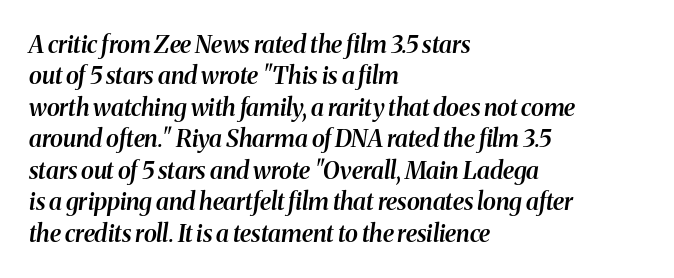
Q: Is the text bold? A: Semi-bold.
Q: Is the text italic (slanted)? A: Yes, it leans right by about 8 degrees.
Q: Is the text underlined? A: No.
Q: How is the paragraph aligned? A: Left-aligned.
Q: Is the spacing between letters normal or unusually wide? A: Normal.
Q: Is the spacing between lines tight, normal or loose? A: Normal.
